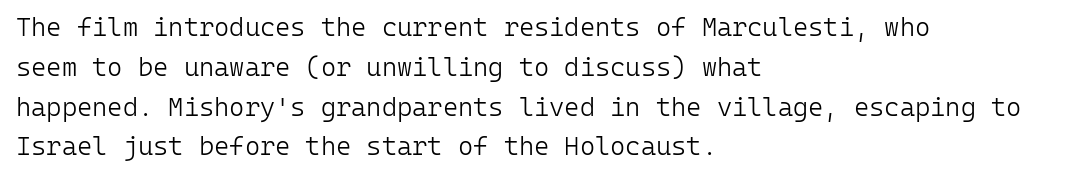
Q: Is the text bold? A: No.
Q: Is the text italic (slanted)? A: No, it is upright.
Q: Is the text underlined? A: No.
Q: How is the paragraph aligned? A: Left-aligned.
Q: Is the spacing between letters normal or unusually wide? A: Normal.
Q: Is the spacing between lines tight, normal or loose? A: Normal.
